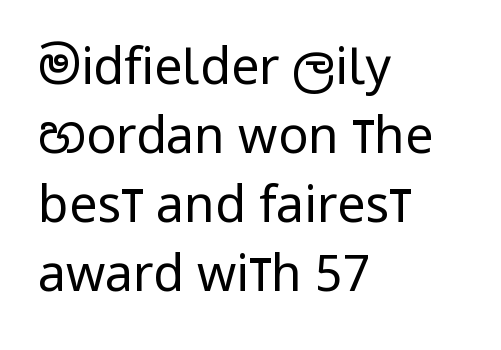
Q: Is the text bold? A: No.
Q: Is the text italic (slanted)? A: No, it is upright.
Q: Is the typeface a serif or a sans-serif typeface? A: Sans-serif.
Q: Is the text underlined? A: No.
Q: How is the paragraph aligned? A: Left-aligned.
Q: Is the spacing between letters normal or unusually wide? A: Normal.
Q: Is the spacing between lines tight, normal or loose? A: Normal.
Q: Width (condensed, normal, or wide)? A: Condensed.
Q: Stroke contrast? A: Low.
Q: x-height? A: Large.
Q: Monospaced? A: No.
